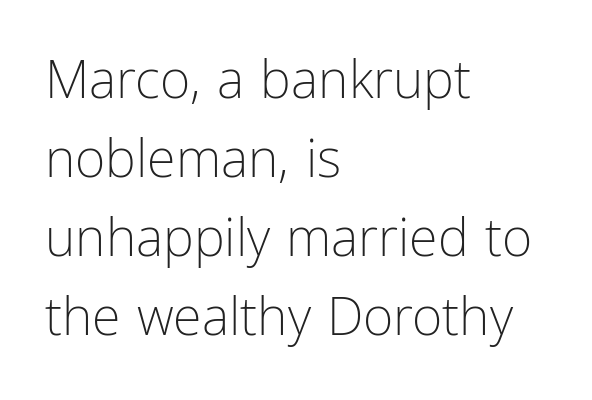
Character widths vary here, with narrow letters taking less room than wide ones. What's the leading like? Ordinary, nothing unusual. The letterforms sit shoulder to shoulder at normal distance. Counters stay open thanks to moderate or lighter strokes. These lines are composed in type without serifs. The words here are not underlined.
